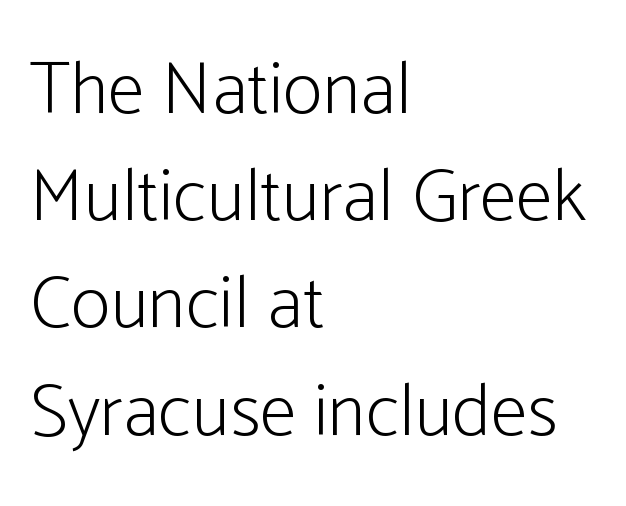
The image shows 75 px light, condensed sans-serif type, upright; set left-aligned, normal line spacing (1.43x), normal letter spacing, not underlined; low stroke contrast and a medium x-height.
